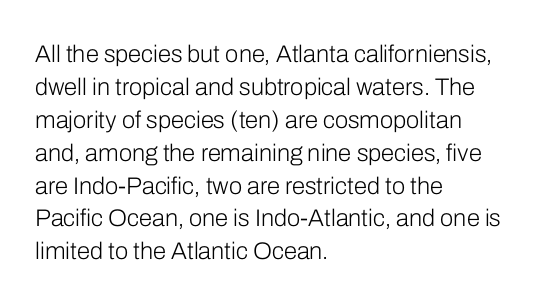
These lines stack with their left ends in a neat column. Letters rest on an invisible, unmarked baseline. The lines sit at an ordinary, default distance from one another. The type sits square on the baseline with zero lean. No letter is thick-stroked: the sample isn't bold. Default kerning and tracking; the words read as compact shapes.
